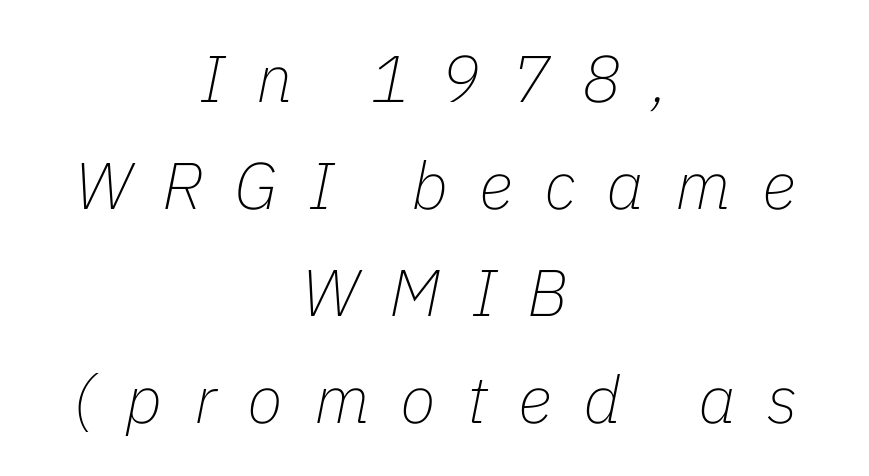
The image shows 66 px thin type, italic (leaning right); set centered, normal line spacing (1.62x), unusually wide letter spacing (+0.47 em), not underlined; low stroke contrast and a medium x-height.
